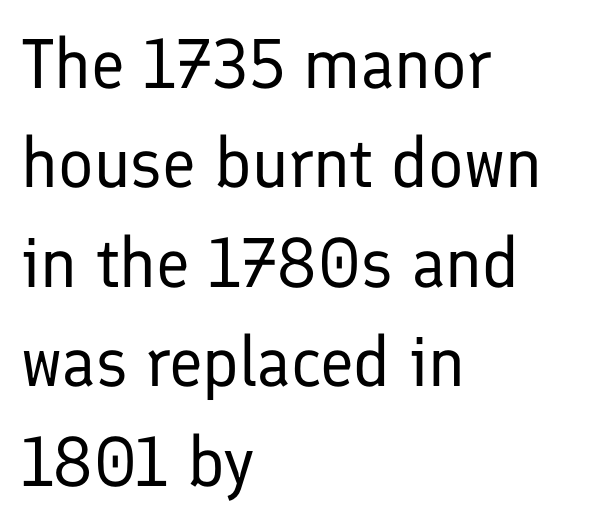
Weight: not bold — regular or lighter. Compared with typical paragraphs, the rows here are spaced about the same. To sum up the face: it is a sans, with no serifs. Leftover space on each line is placed entirely after the last word. Characters follow at the spacing the type designer built in.
